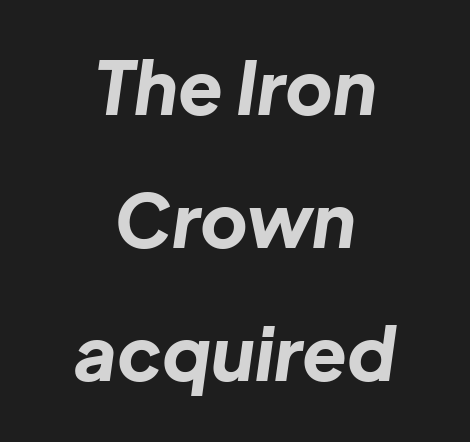
The image shows 73 px bold type, italic (leaning right); set centered, line spacing 1.82x, normal letter spacing, not underlined; low stroke contrast and a medium x-height.
